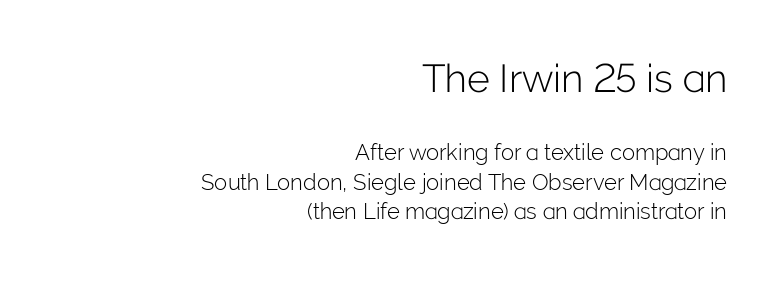
Q: Is the text bold? A: No.
Q: Is the text italic (slanted)? A: No, it is upright.
Q: Is the typeface a serif or a sans-serif typeface? A: Sans-serif.
Q: Is the text underlined? A: No.
Q: How is the paragraph aligned? A: Right-aligned.
Q: Is the spacing between letters normal or unusually wide? A: Normal.
Q: Is the spacing between lines tight, normal or loose? A: Normal.
Q: Which block of text is set in a larger size, the first (top) or the second (bottom)? A: The first (top) one.
Q: Width (condensed, normal, or wide)? A: Normal.
Q: Stroke contrast? A: Low.
Q: x-height? A: Medium.
Q: Monospaced? A: No.
